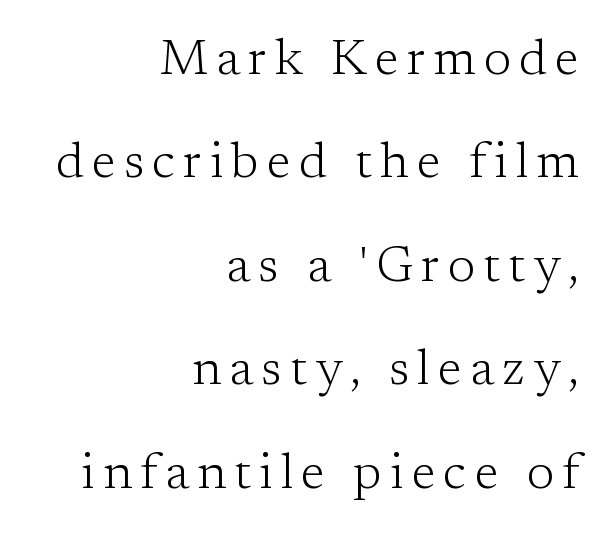
Has an underline been added? It has not. The passage is arranged like a letterhead date or caption credit — flush right. A quiet, ordinary-to-light weight characterises the typeface. Character widths vary here, with narrow letters taking less room than wide ones.
